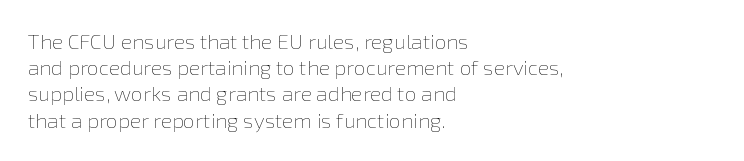
Q: Is the text bold? A: No.
Q: Is the text italic (slanted)? A: No, it is upright.
Q: Is the text underlined? A: No.
Q: How is the paragraph aligned? A: Left-aligned.
Q: Is the spacing between letters normal or unusually wide? A: Normal.
Q: Is the spacing between lines tight, normal or loose? A: Normal.
